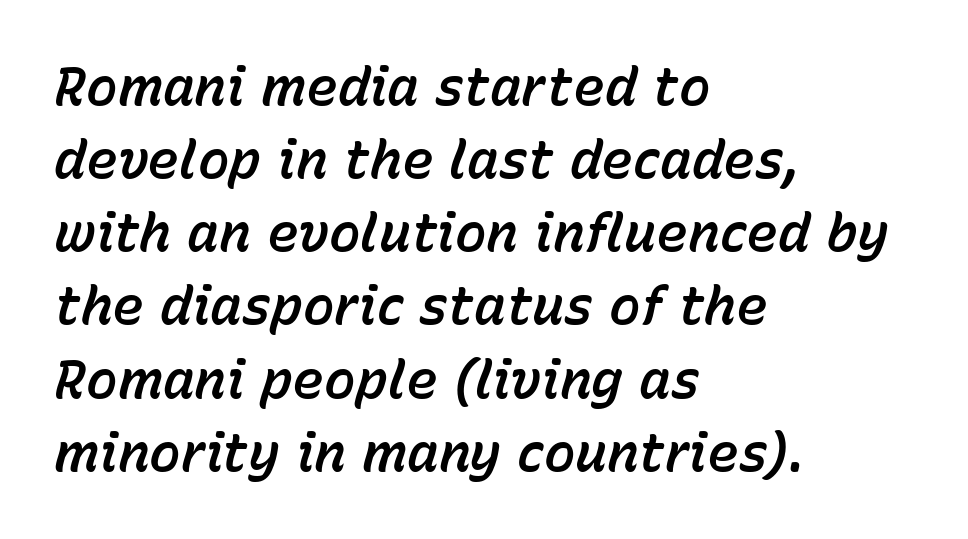
{"italic": "yes", "lean": "right", "slant_degrees": 15, "width": "normal", "stroke_contrast": "low", "x_height": "medium", "monospaced": "no", "underline": "no", "align": "left", "line_spacing": "normal", "line_spacing_ratio": 1.38, "letter_spacing": "normal", "letter_spacing_em": 0.0, "glyph_px": 53}
